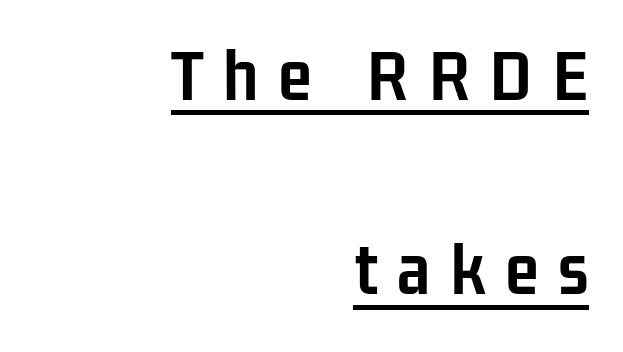
{"serif": "no", "italic": "no", "bold": "yes", "weight": "semibold", "width": "condensed", "stroke_contrast": "low", "x_height": "medium", "monospaced": "no", "underline": "yes", "align": "right", "line_spacing": "loose", "line_spacing_ratio": 2.49, "letter_spacing": "wide", "letter_spacing_em": 0.25, "glyph_px": 78}
